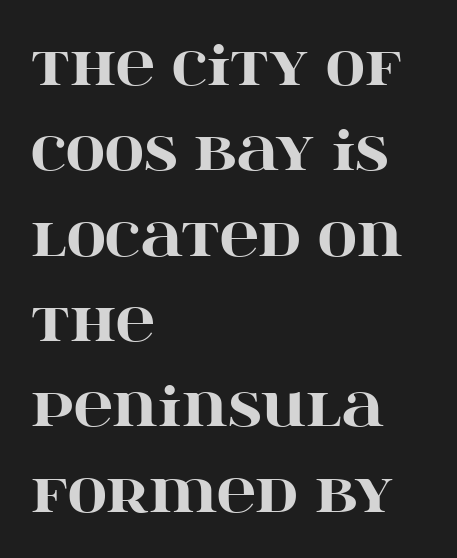
{"serif": "yes", "italic": "no", "bold": "yes", "weight": "heavy", "width": "wide", "stroke_contrast": "high", "x_height": "large", "monospaced": "no", "underline": "no", "align": "left", "line_spacing": "normal", "line_spacing_ratio": 1.58, "letter_spacing": "normal", "letter_spacing_em": 0.0, "glyph_px": 54}
